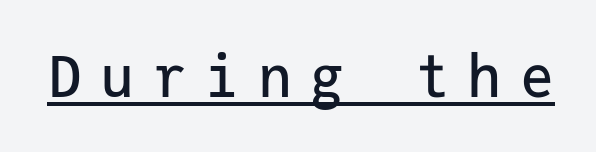
The image shows 57 px sans-serif type, upright, monospaced; set unusually wide letter spacing (+0.32 em), underlined; low stroke contrast and a medium x-height.
